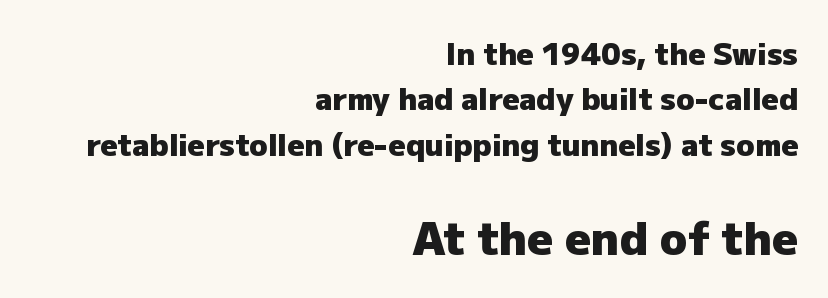
The image shows 45 px heavy sans-serif type, upright; set right-aligned, normal line spacing (1.51x), normal letter spacing, not underlined; the second (bottom) block is 1.5x larger; low stroke contrast and a medium x-height.
